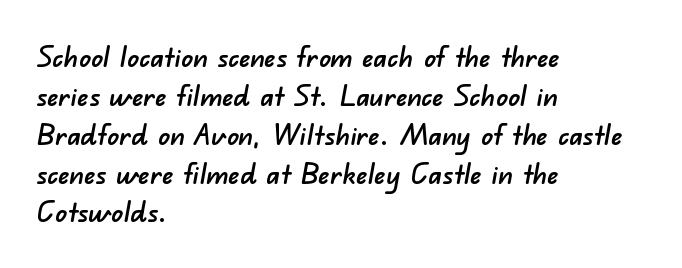
{"serif": "no", "width": "normal", "stroke_contrast": "low", "x_height": "small", "monospaced": "no", "underline": "no", "align": "left", "line_spacing": "normal", "line_spacing_ratio": 1.34, "letter_spacing": "normal", "letter_spacing_em": 0.0, "glyph_px": 29}
